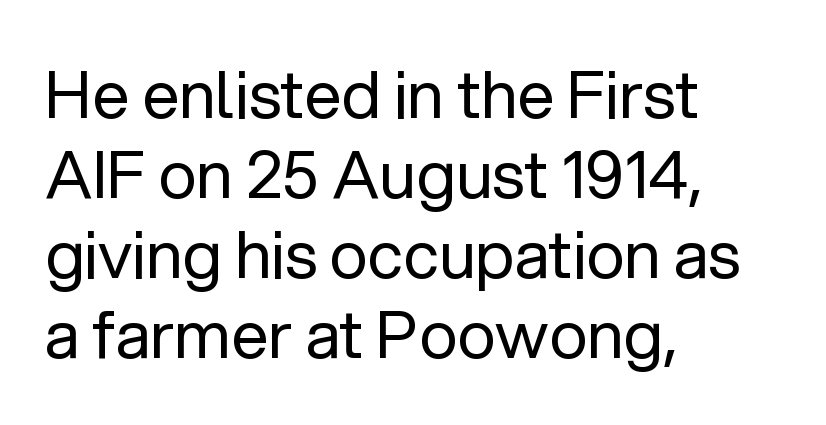
{"serif": "no", "italic": "no", "bold": "no", "weight": "regular", "width": "normal", "stroke_contrast": "low", "x_height": "medium", "monospaced": "no", "underline": "no", "align": "left", "line_spacing_ratio": 1.21, "letter_spacing": "normal", "letter_spacing_em": 0.0, "glyph_px": 66}
